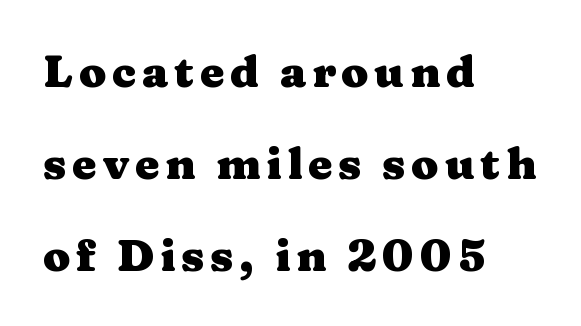
Note: serifs present on the glyphs. Tall strokes in this sample are plumb rather than angled. These lines stand farther apart than default settings would place them. The gap between lines stays unmarked. Do the characters align in a grid? No, the font is proportional.
